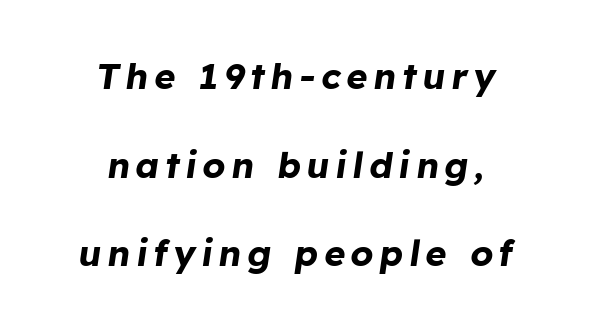
{"italic": "yes", "lean": "right", "slant_degrees": 8, "bold": "yes", "weight": "bold", "width": "normal", "stroke_contrast": "low", "x_height": "medium", "monospaced": "no", "underline": "no", "align": "center", "line_spacing": "loose", "line_spacing_ratio": 2.46, "glyph_px": 36}
